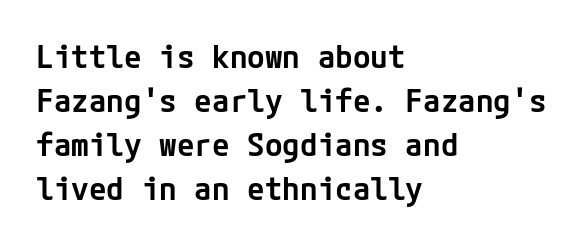
Look at the bottom of the vertical strokes: they stop flat, with no serifs. The rendering uses a semibold face; strokes are thickened but not to full bold. Short and long lines alike share a common starting point at left. Does extra space separate the letters? No, they use regular spacing.
